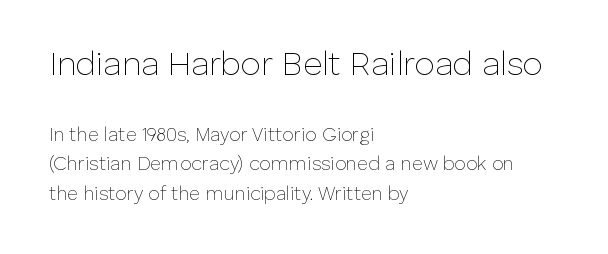
Vertical strokes here are truly vertical. Observe the ordinary spacing: letters are neighbours, not strangers. Words float on clear page, feet unadorned. The designer went with a sans here, leaving each stem footless.
